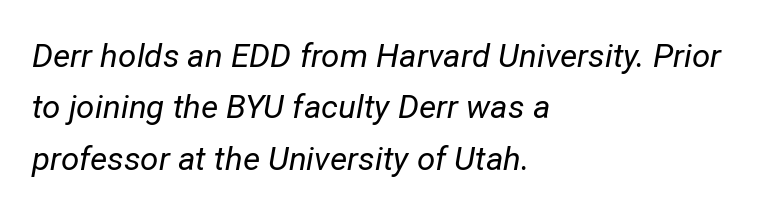
{"italic": "yes", "lean": "right", "slant_degrees": 12, "bold": "no", "weight": "regular", "width": "normal", "stroke_contrast": "low", "x_height": "medium", "monospaced": "no", "underline": "no", "align": "left", "line_spacing": "normal", "line_spacing_ratio": 1.56, "letter_spacing": "normal", "letter_spacing_em": 0.0, "glyph_px": 33}
